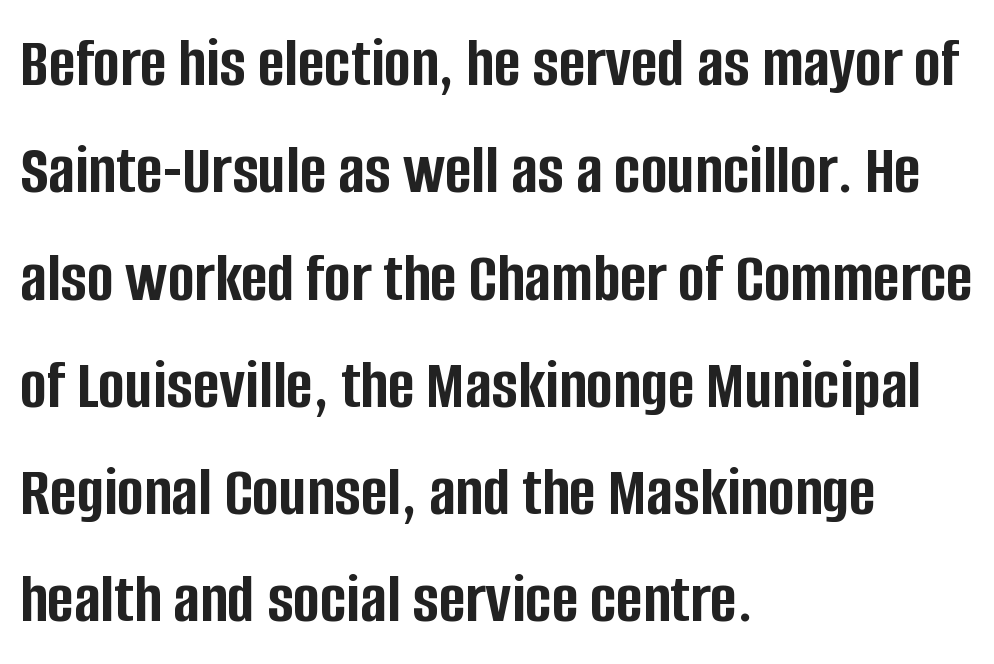
The image shows 72 px semibold, condensed sans-serif type, upright; set left-aligned, normal line spacing (1.49x), normal letter spacing, not underlined; low stroke contrast and a large x-height.
